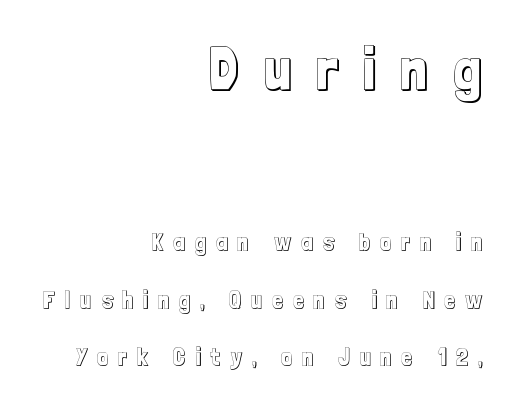
The image shows 61 px condensed type, upright; set right-aligned, loose line spacing (2.41x), unusually wide letter spacing (+0.41 em), not underlined; the first (top) block is 2.54x larger; a medium x-height.
